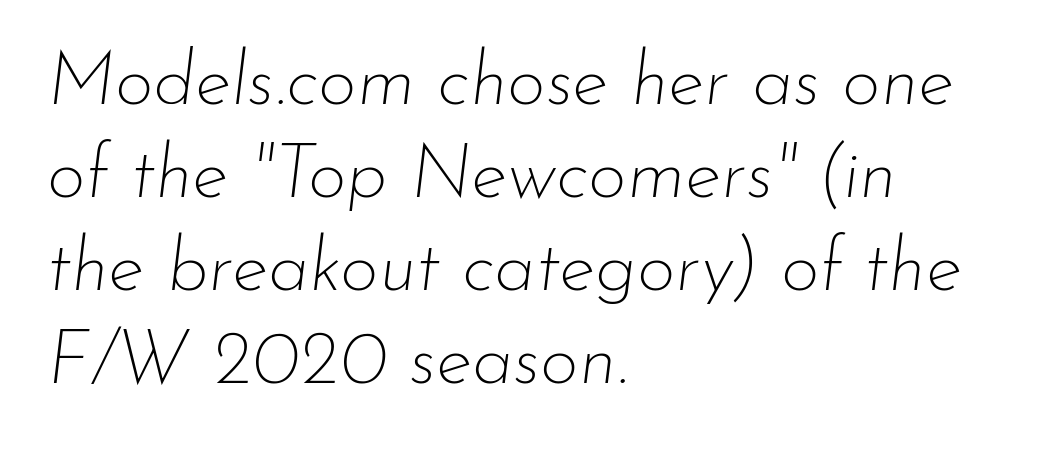
A typesetter would mark this as italic. Tracking value appears to be zero — textbook default spacing. Stems here are at most as thick as an everyday book face. Alignment: flush left.
